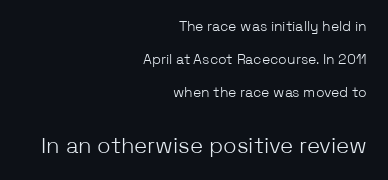
{"italic": "no", "bold": "no", "underline": "no", "align": "right", "line_spacing": "loose", "line_spacing_ratio": 2.35, "letter_spacing": "normal", "letter_spacing_em": 0.0, "larger_block": "second", "size_ratio": 1.57, "glyph_px": 22}
